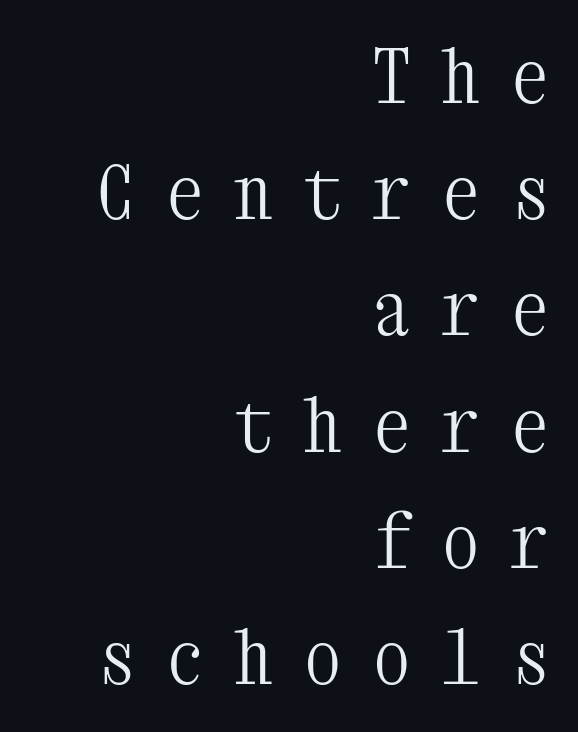
The image shows 75 px light, condensed serif type, upright, monospaced; set right-aligned, normal line spacing (1.55x), unusually wide letter spacing (+0.42 em), not underlined; medium stroke contrast and a medium x-height.
